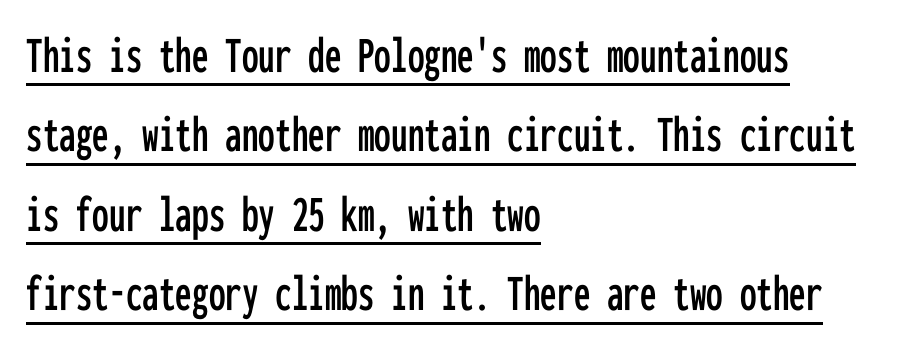
Q: Is the text italic (slanted)? A: No, it is upright.
Q: Is the typeface a serif or a sans-serif typeface? A: Sans-serif.
Q: Is the text underlined? A: Yes.
Q: How is the paragraph aligned? A: Left-aligned.
Q: Is the spacing between letters normal or unusually wide? A: Normal.
Q: Is the spacing between lines tight, normal or loose? A: Normal.
Q: Width (condensed, normal, or wide)? A: Condensed.
Q: Stroke contrast? A: Low.
Q: x-height? A: Medium.
Q: Monospaced? A: Yes.
